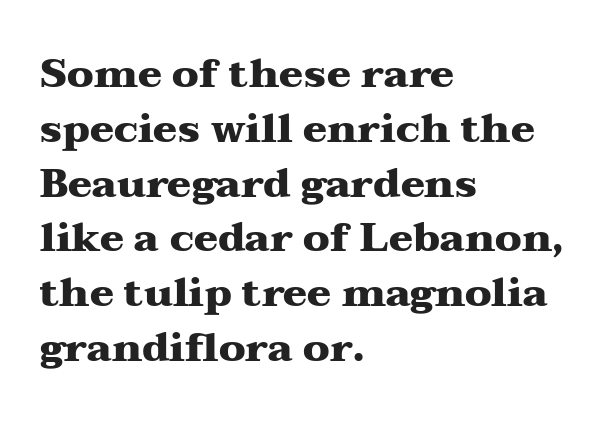
Small tapered or slab feet sit at the stroke ends, so this counts as serif. These lines keep a tight, regular rhythm from letter to letter. You could not count columns in this text — the font is proportionally spaced. Stroke thickness is high; the sample reads as a true bold.
